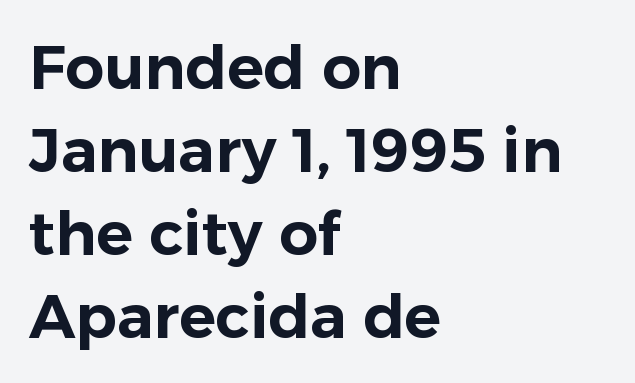
Q: Is the text italic (slanted)? A: No, it is upright.
Q: Is the typeface a serif or a sans-serif typeface? A: Sans-serif.
Q: Is the text underlined? A: No.
Q: How is the paragraph aligned? A: Left-aligned.
Q: Is the spacing between letters normal or unusually wide? A: Normal.
Q: Is the spacing between lines tight, normal or loose? A: Normal.
Q: Width (condensed, normal, or wide)? A: Normal.
Q: Stroke contrast? A: Low.
Q: x-height? A: Medium.
Q: Monospaced? A: No.
